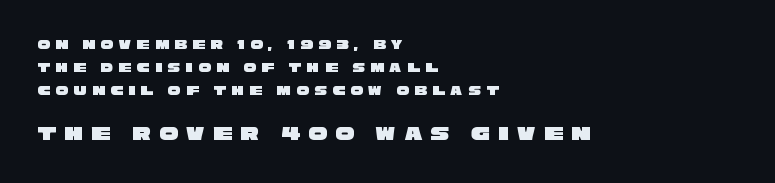
This sample uses expanded letter spacing, leaving extra air between glyphs. Only glyphs here, with clear space below each row. The composition opens small and finishes big. The designer left line spacing at the default. Reading down the block, your eye returns to a fixed left position each line.
